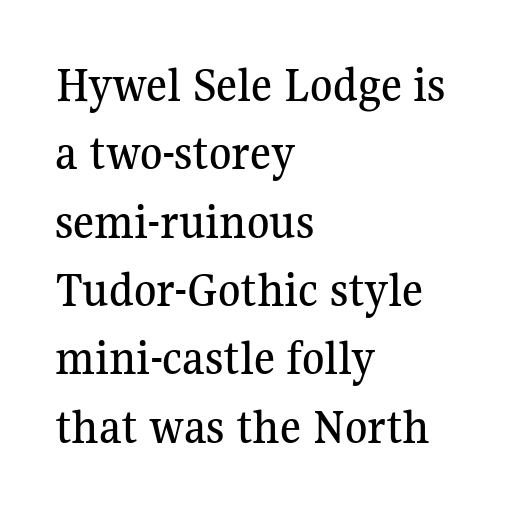
Check where the strokes stop: tiny serifs finish them off. A typesetter would call this proportional, since set widths differ per character. Honestly, there is no underline to notice here at all. Each line starts at the same left margin while the right side varies. Nope, not italic — everything's standing straight.
